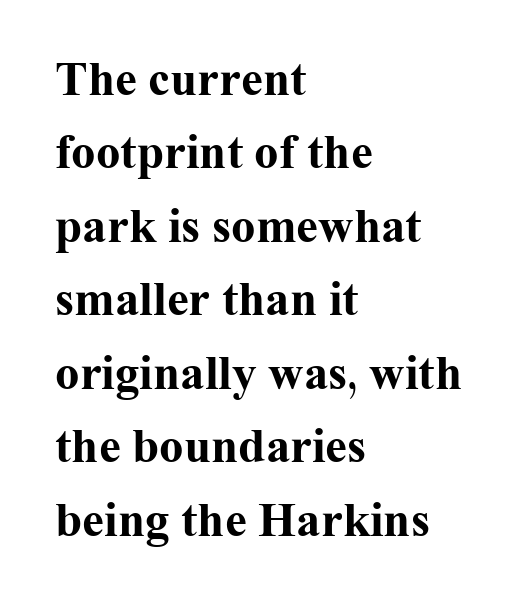
Are there feet on the stems? There are — it's a serif. Inter-character spacing is left at the font's built-in metrics. Plain, unruled lines of type. This sample keeps an unexceptional amount of space between lines.
